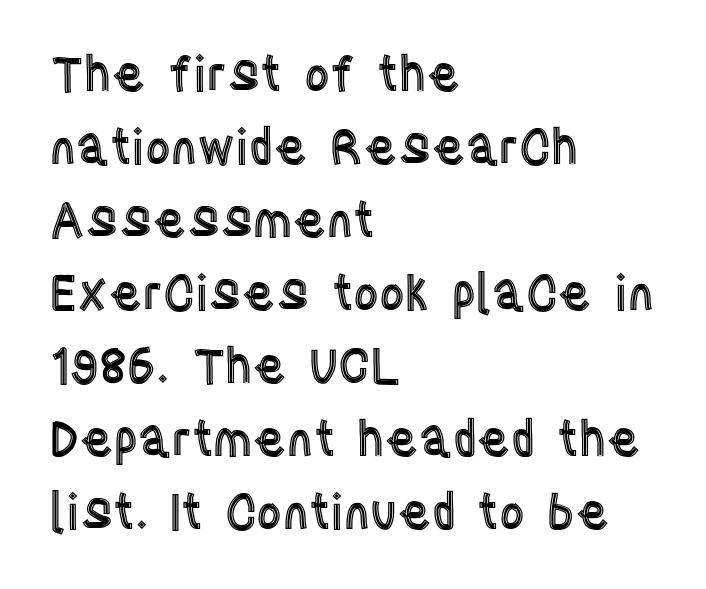
A bare baseline throughout the passage. The gaps between neighbouring characters are ordinary and unremarkable. This sample is left-justified, so line endings fall wherever the words run out. Each letter keeps its own natural width here, so spacing adapts to shape. In terms of posture, this sample is upright. Honestly, the row spacing looks completely unremarkable.
